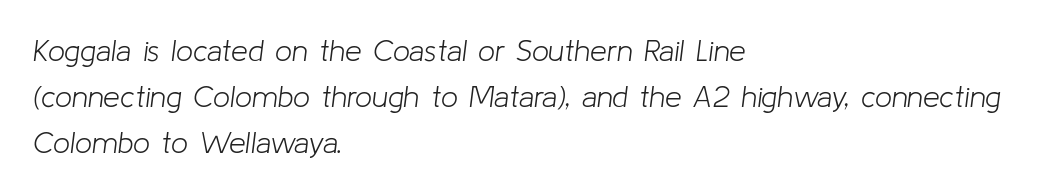
Just letters on the line, the space beneath them empty. Stem width sits at or under what a default text font uses. Alignment: flush left. Line spacing here is normal. Honestly, the letter spacing is just normal — you wouldn't notice it.
